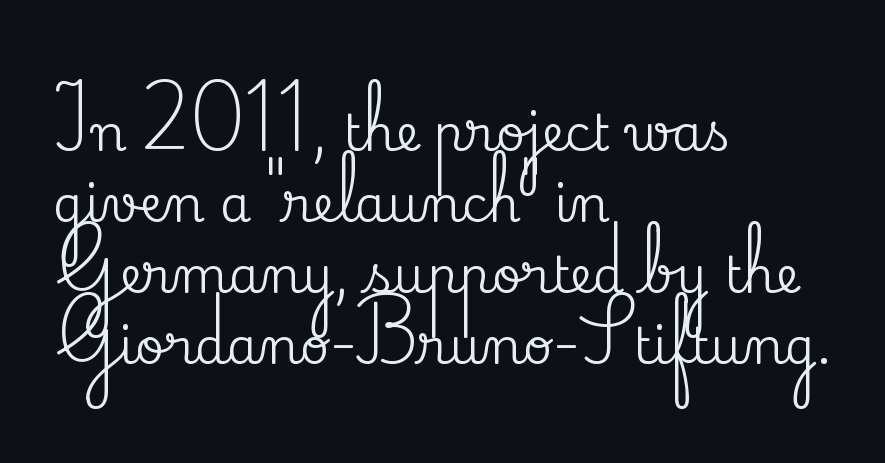
Visually the block forms a straight wall on the left and a jagged coastline on the right. Each row of text sits above clean, open space. The leading is moderate, giving the passage an even texture. Regarding serifs, this sample has them.
